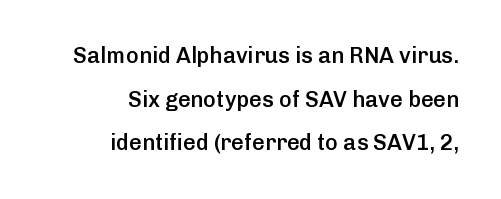
{"italic": "no", "bold": "semi", "underline": "no", "align": "right", "line_spacing": "loose", "line_spacing_ratio": 1.98, "letter_spacing": "normal", "letter_spacing_em": 0.0, "glyph_px": 22}
